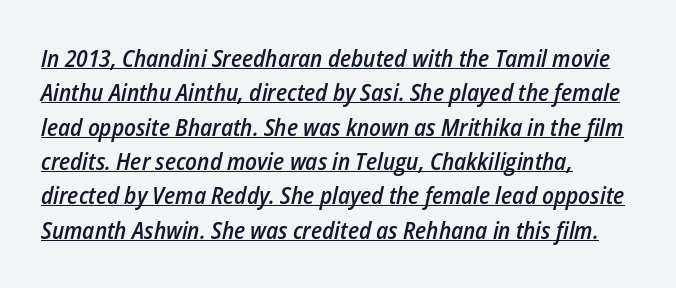
{"italic": "yes", "lean": "right", "slant_degrees": 12, "bold": "semi", "underline": "yes", "align": "left", "line_spacing": "normal", "line_spacing_ratio": 1.43, "letter_spacing": "normal", "letter_spacing_em": 0.0, "glyph_px": 24}
